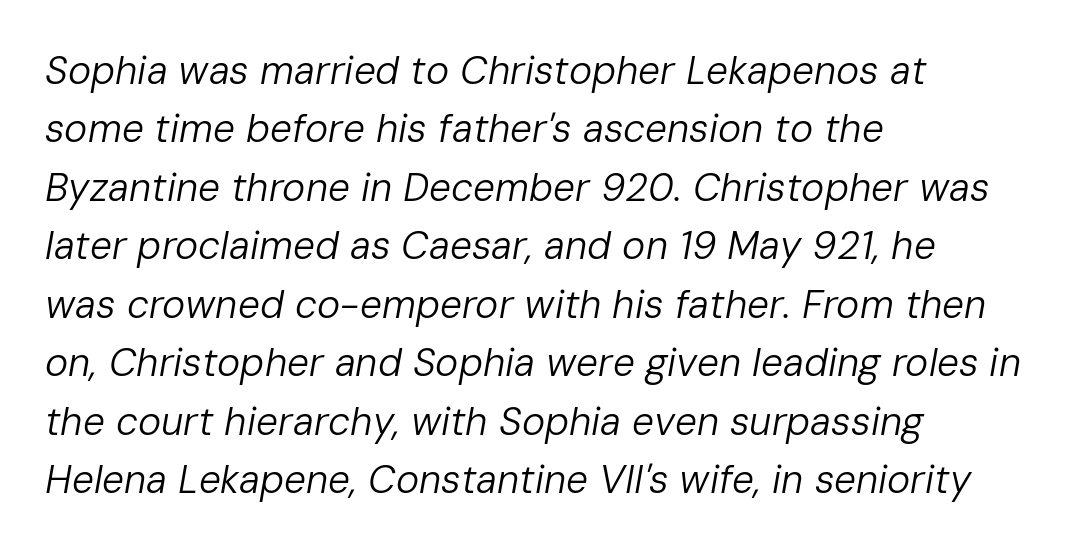
{"italic": "yes", "lean": "right", "slant_degrees": 10, "bold": "no", "weight": "regular", "width": "normal", "stroke_contrast": "low", "x_height": "medium", "monospaced": "no", "underline": "no", "align": "left", "line_spacing": "normal", "line_spacing_ratio": 1.5, "letter_spacing": "normal", "letter_spacing_em": 0.0, "glyph_px": 39}
